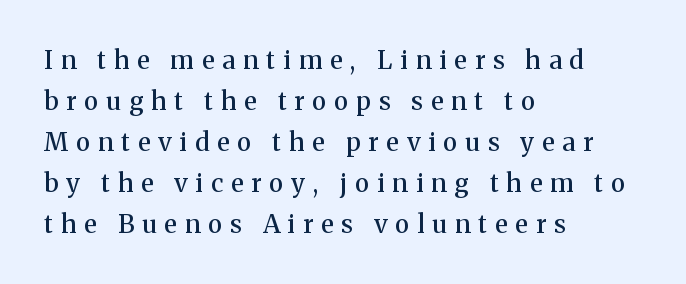
Q: Is the text bold? A: Semi-bold.
Q: Is the text italic (slanted)? A: No, it is upright.
Q: Is the text underlined? A: No.
Q: How is the paragraph aligned? A: Left-aligned.
Q: Is the spacing between letters normal or unusually wide? A: Unusually wide.
Q: Is the spacing between lines tight, normal or loose? A: Normal.
